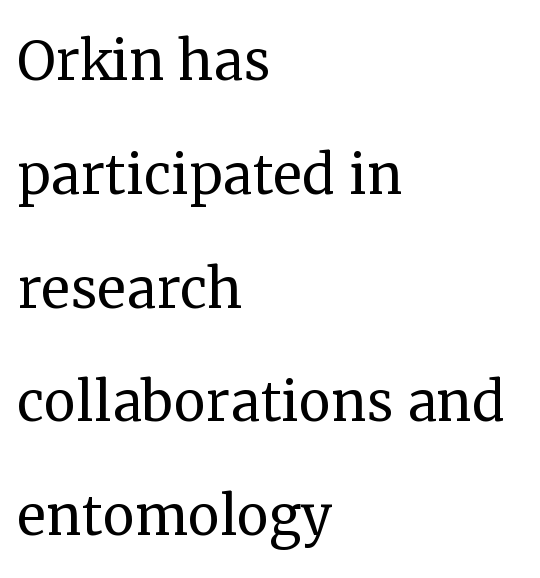
The image shows 72 px regular-weight serif type, upright; set left-aligned, normal line spacing (1.58x), normal letter spacing, not underlined; medium stroke contrast and a medium x-height.
